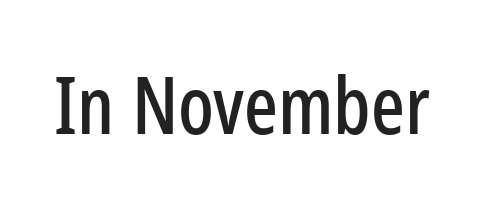
The image shows 79 px condensed sans-serif type, upright; set normal letter spacing, not underlined; low stroke contrast and a medium x-height.
